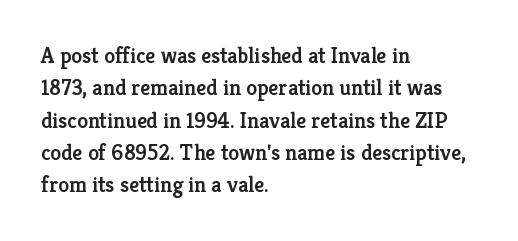
Q: Is the text bold? A: Semi-bold.
Q: Is the text italic (slanted)? A: No, it is upright.
Q: Is the text underlined? A: No.
Q: How is the paragraph aligned? A: Left-aligned.
Q: Is the spacing between letters normal or unusually wide? A: Normal.
Q: Is the spacing between lines tight, normal or loose? A: Normal.
